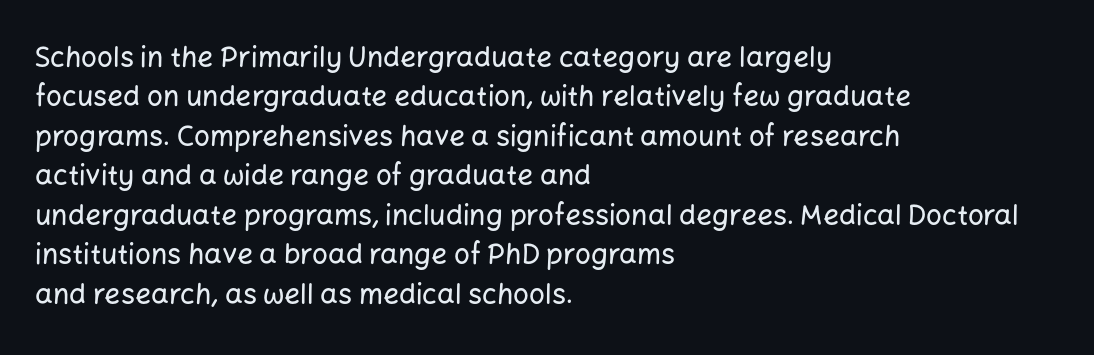
The line texture is even and compact thanks to regular tracking. Note the varied advance widths — an 'i' is clearly narrower than an 'm'. The foot of each line stays bare and open. Serifs: no, the terminals of the letterforms are clean. Compared with typical paragraphs, the rows here are spaced about the same.
